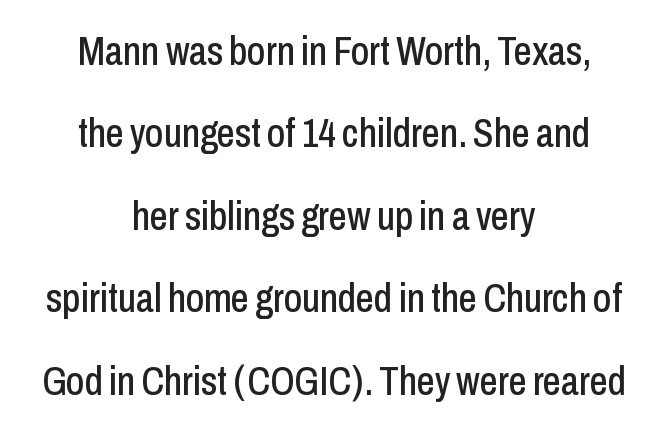
The image shows 40 px condensed sans-serif type, upright; set centered, loose line spacing (2.06x), normal letter spacing, not underlined; low stroke contrast and a medium x-height.
